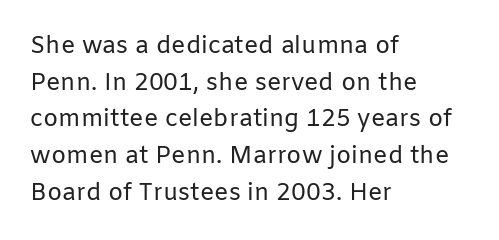
Q: Is the text bold? A: No.
Q: Is the text italic (slanted)? A: No, it is upright.
Q: Is the text underlined? A: No.
Q: How is the paragraph aligned? A: Left-aligned.
Q: Is the spacing between letters normal or unusually wide? A: Normal.
Q: Is the spacing between lines tight, normal or loose? A: Normal.
